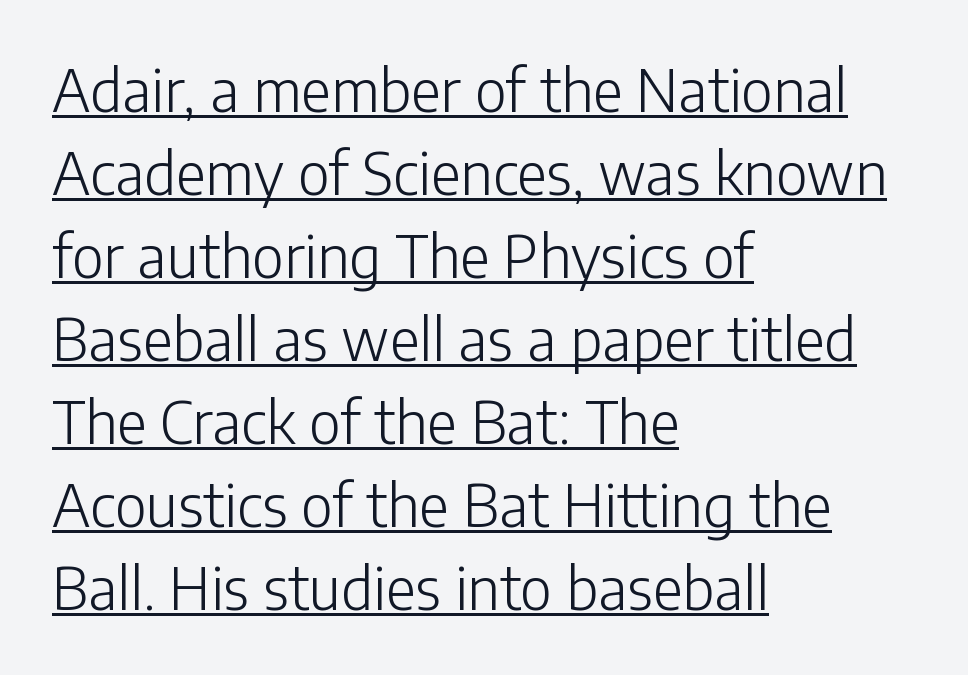
Does a line run under the words? Yes, clearly. Character widths vary here, with narrow letters taking less room than wide ones. The font's upright variant was chosen for this text. Where is the straight margin? On the left. Caption: face not bold, strokes unweighted. No feet cap the strokes, marking this as sans-serif type.
